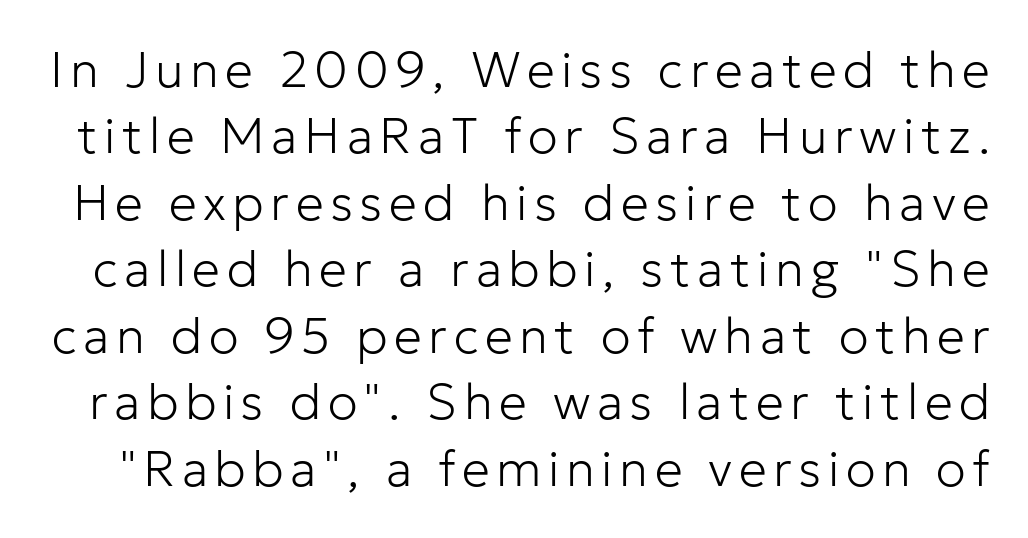
The image shows 50 px light sans-serif type, upright; set normal line spacing (1.33x), not underlined; low stroke contrast and a medium x-height.
